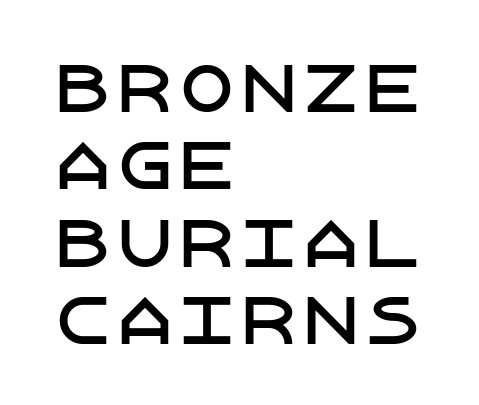
The passage shown has conventional tracking throughout. Notice how the stems are strictly vertical — no italics here. Typeset ragged right — the left edge is the straight one. Underline: absent.
